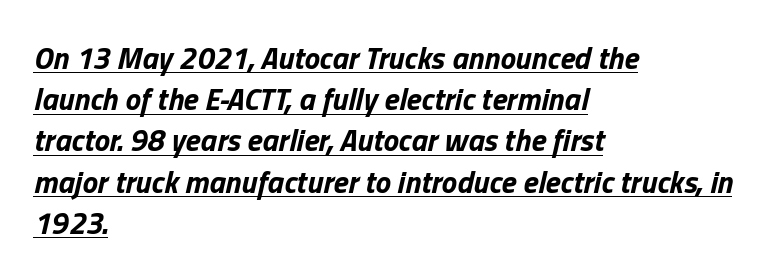
{"italic": "yes", "lean": "right", "slant_degrees": 13, "bold": "yes", "weight": "bold", "width": "normal", "stroke_contrast": "low", "x_height": "medium", "monospaced": "no", "underline": "yes", "align": "left", "line_spacing": "normal", "line_spacing_ratio": 1.33, "letter_spacing": "normal", "letter_spacing_em": 0.0, "glyph_px": 31}
